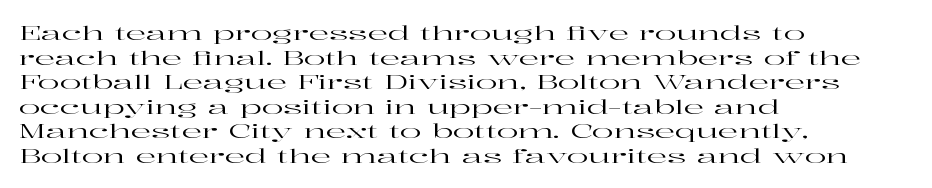
{"italic": "no", "underline": "no", "align": "left", "line_spacing_ratio": 1.23, "letter_spacing": "normal", "letter_spacing_em": 0.0, "glyph_px": 20}
